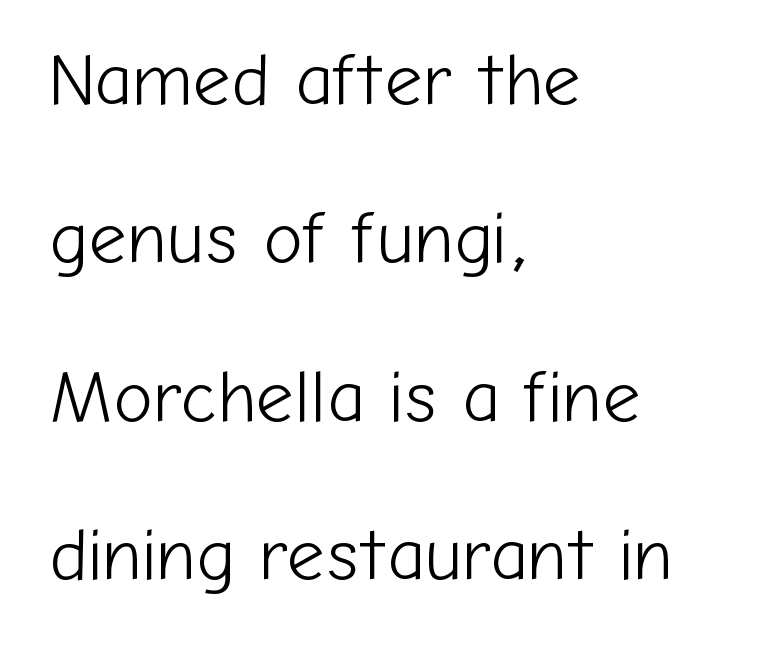
Q: Is the text bold? A: No.
Q: Is the text italic (slanted)? A: No, it is upright.
Q: Is the typeface a serif or a sans-serif typeface? A: Sans-serif.
Q: Is the text underlined? A: No.
Q: How is the paragraph aligned? A: Left-aligned.
Q: Is the spacing between letters normal or unusually wide? A: Normal.
Q: Is the spacing between lines tight, normal or loose? A: Loose.
Q: Width (condensed, normal, or wide)? A: Normal.
Q: Stroke contrast? A: Low.
Q: x-height? A: Medium.
Q: Monospaced? A: No.
